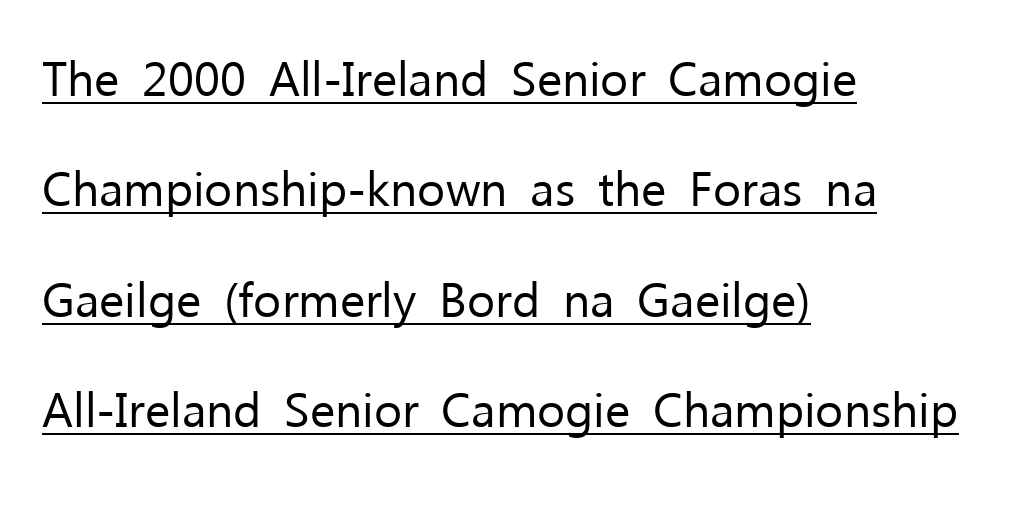
The image shows 48 px regular-weight sans-serif type, upright; set left-aligned, loose line spacing (2.3x), normal letter spacing, underlined; low stroke contrast and a medium x-height.
